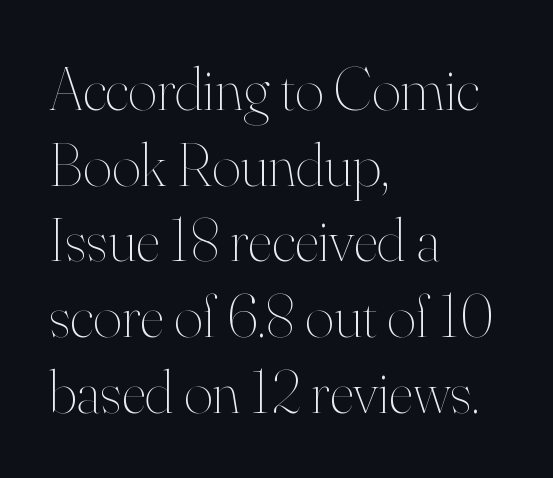
Q: Is the text bold? A: No.
Q: Is the text italic (slanted)? A: No, it is upright.
Q: Is the text underlined? A: No.
Q: How is the paragraph aligned? A: Left-aligned.
Q: Is the spacing between letters normal or unusually wide? A: Normal.
Q: Width (condensed, normal, or wide)? A: Normal.
Q: Stroke contrast? A: High.
Q: x-height? A: Small.
Q: Monospaced? A: No.
